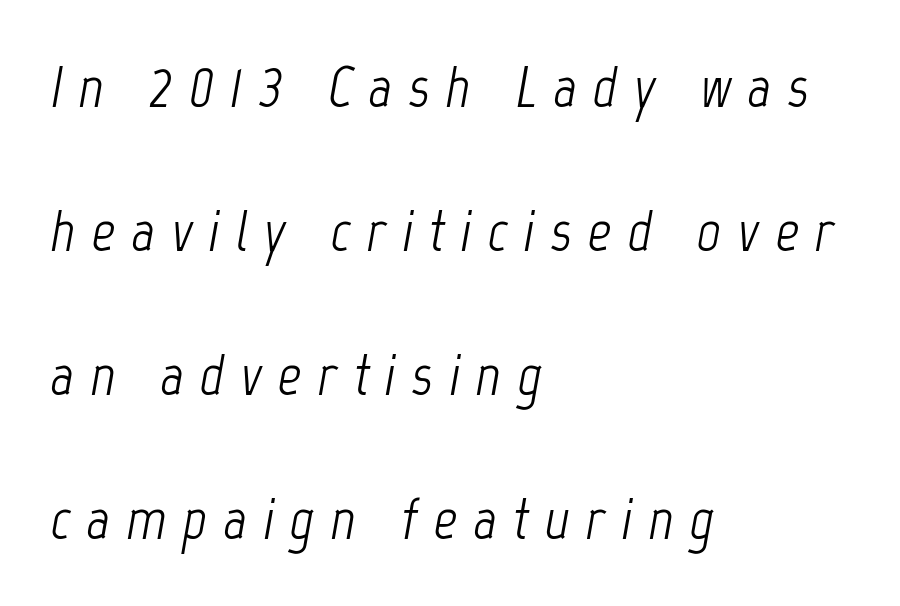
{"italic": "yes", "lean": "right", "slant_degrees": 12, "bold": "no", "weight": "light", "width": "condensed", "stroke_contrast": "low", "x_height": "medium", "monospaced": "no", "underline": "no", "align": "left", "line_spacing": "loose", "line_spacing_ratio": 2.48, "letter_spacing": "wide", "letter_spacing_em": 0.28, "glyph_px": 58}
